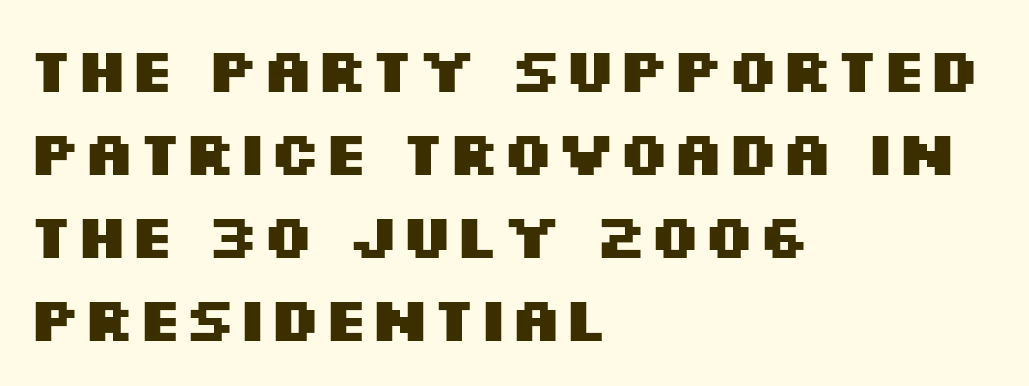
Q: Is the text bold? A: Yes.
Q: Is the text italic (slanted)? A: No, it is upright.
Q: Is the typeface a serif or a sans-serif typeface? A: Sans-serif.
Q: Is the text underlined? A: No.
Q: How is the paragraph aligned? A: Left-aligned.
Q: Is the spacing between letters normal or unusually wide? A: Normal.
Q: Is the spacing between lines tight, normal or loose? A: Normal.
Q: Width (condensed, normal, or wide)? A: Wide.
Q: Stroke contrast? A: Medium.
Q: x-height? A: Large.
Q: Monospaced? A: No.
